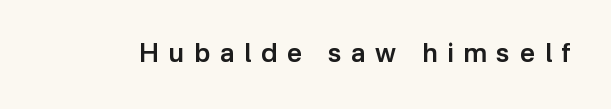
Q: Is the text bold? A: Semi-bold.
Q: Is the text italic (slanted)? A: No, it is upright.
Q: Is the text underlined? A: No.
Q: Is the spacing between letters normal or unusually wide? A: Unusually wide.
